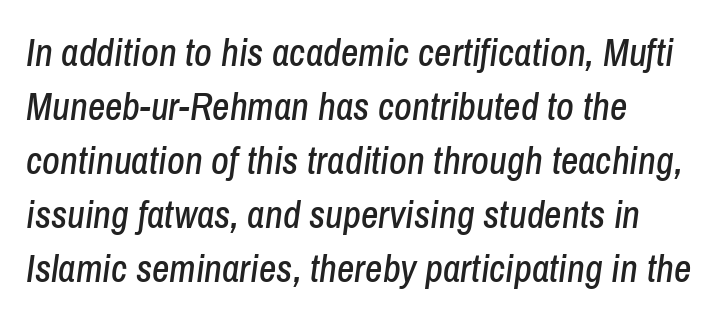
This rendering leaves character spacing at its baseline value. You could not count columns in this text — the font is proportionally spaced. Every character sits at an angle, as italics do. All the whitespace from short lines collects on the right.
